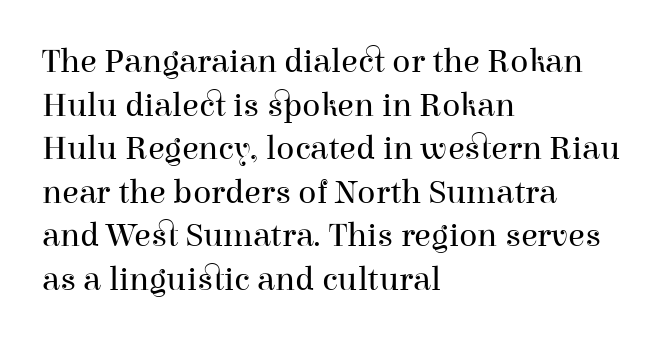
Nothing unusual about the tracking: characters are spaced as the font intends. The lettering stays uniformly vertical, giving the passage a roman look. Clear beneath every line of the passage. Stems here are at most as thick as an everyday book face.
